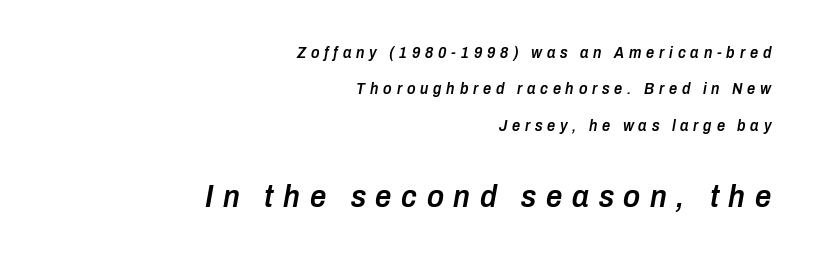
{"italic": "yes", "lean": "right", "slant_degrees": 10, "bold": "semi", "weight": "semibold", "width": "condensed", "stroke_contrast": "low", "x_height": "medium", "monospaced": "no", "underline": "no", "align": "right", "line_spacing": "loose", "line_spacing_ratio": 2.27, "letter_spacing": "wide", "letter_spacing_em": 0.3, "larger_block": "second", "size_ratio": 2.0, "glyph_px": 32}
